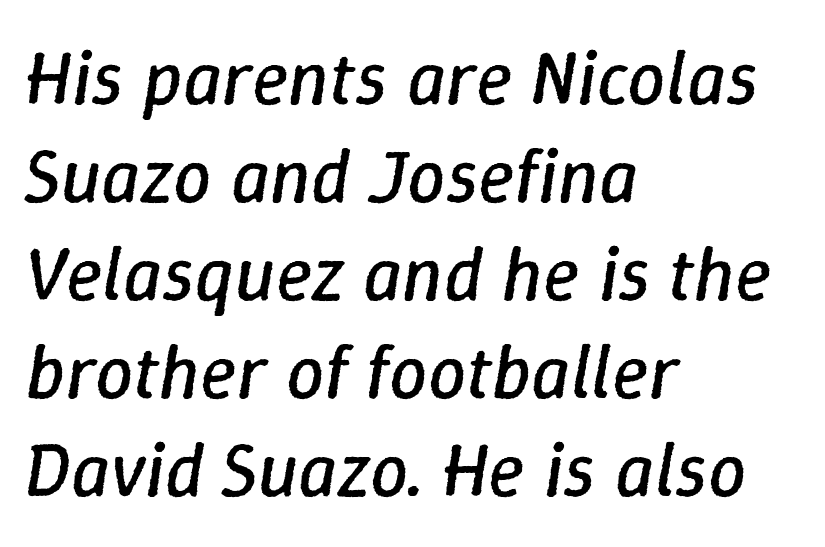
Q: Is the text bold? A: No.
Q: Is the text italic (slanted)? A: Yes, it leans right by about 9 degrees.
Q: Is the text underlined? A: No.
Q: How is the paragraph aligned? A: Left-aligned.
Q: Is the spacing between letters normal or unusually wide? A: Normal.
Q: Is the spacing between lines tight, normal or loose? A: Normal.
Q: Width (condensed, normal, or wide)? A: Normal.
Q: Stroke contrast? A: Low.
Q: x-height? A: Medium.
Q: Monospaced? A: No.
